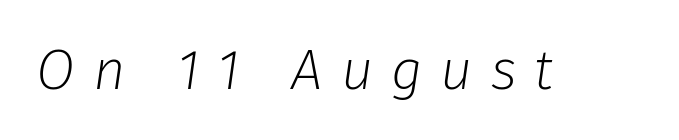
Q: Is the text bold? A: No.
Q: Is the text italic (slanted)? A: Yes, it leans right by about 8 degrees.
Q: Is the text underlined? A: No.
Q: Is the spacing between letters normal or unusually wide? A: Unusually wide.
Q: Width (condensed, normal, or wide)? A: Normal.
Q: Stroke contrast? A: Low.
Q: x-height? A: Medium.
Q: Monospaced? A: No.
